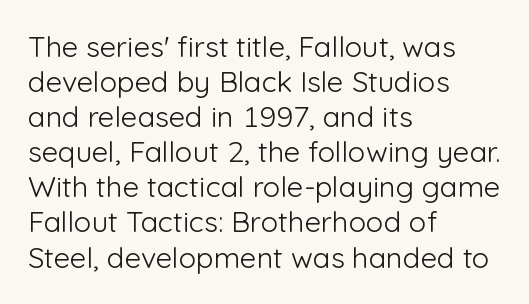
Q: Is the text bold? A: No.
Q: Is the text italic (slanted)? A: No, it is upright.
Q: Is the typeface a serif or a sans-serif typeface? A: Sans-serif.
Q: Is the text underlined? A: No.
Q: How is the paragraph aligned? A: Left-aligned.
Q: Is the spacing between letters normal or unusually wide? A: Normal.
Q: Width (condensed, normal, or wide)? A: Normal.
Q: Stroke contrast? A: Low.
Q: x-height? A: Medium.
Q: Monospaced? A: No.
